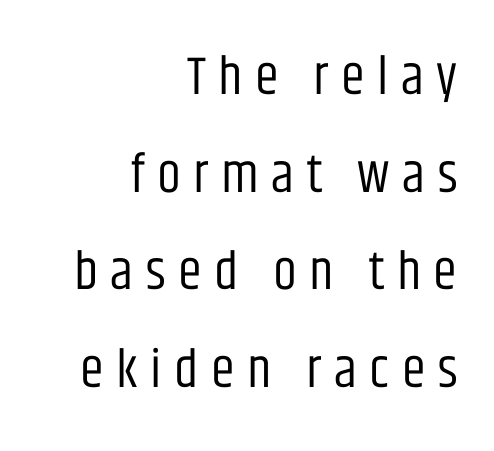
The image shows 54 px regular-weight, condensed sans-serif type, upright; set right-aligned, line spacing 1.81x, unusually wide letter spacing (+0.23 em), not underlined; low stroke contrast and a large x-height.
